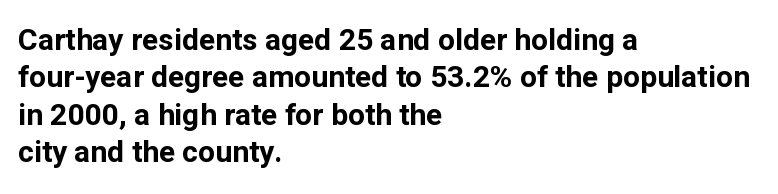
Q: Is the text bold? A: Yes.
Q: Is the text italic (slanted)? A: No, it is upright.
Q: Is the typeface a serif or a sans-serif typeface? A: Sans-serif.
Q: Is the text underlined? A: No.
Q: How is the paragraph aligned? A: Left-aligned.
Q: Is the spacing between letters normal or unusually wide? A: Normal.
Q: Is the spacing between lines tight, normal or loose? A: Normal.
Q: Width (condensed, normal, or wide)? A: Normal.
Q: Stroke contrast? A: Low.
Q: x-height? A: Medium.
Q: Monospaced? A: No.
